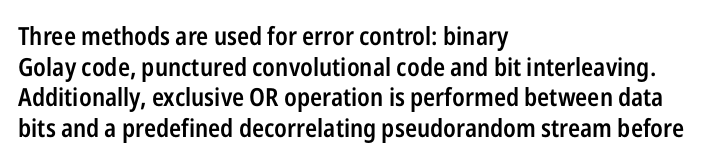
The text block is weighted toward the left margin, trailing off unevenly rightward. What weight is shown? A semibold, between regular and bold. Look at the tracking — it's just the regular setting, nothing added. Quick note: not italic, upright. A bare baseline throughout the passage.
